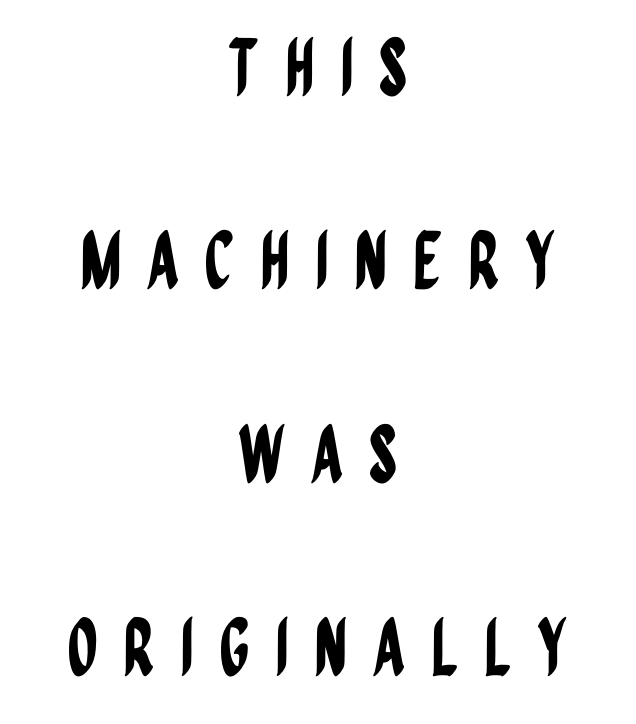
{"serif": "no", "italic": "no", "width": "condensed", "stroke_contrast": "low", "x_height": "large", "monospaced": "no", "underline": "no", "align": "center", "line_spacing": "loose", "line_spacing_ratio": 2.48, "letter_spacing": "wide", "letter_spacing_em": 0.32, "glyph_px": 78}
